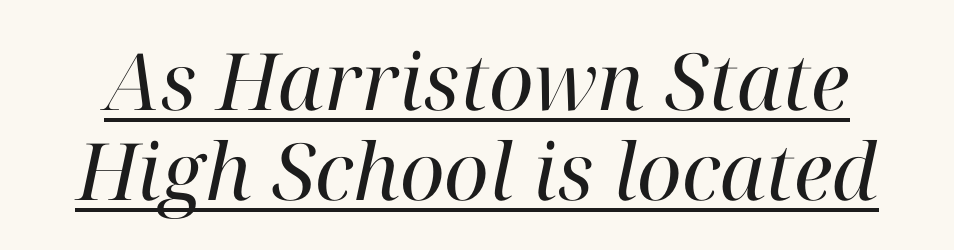
The horizontal fit of the characters is conventional and even. Vertical spacing — tight. A serif font was chosen for this passage. Proportional: the letters do not fall into vertical columns. You can tell it's italic because the verticals aren't actually vertical.
